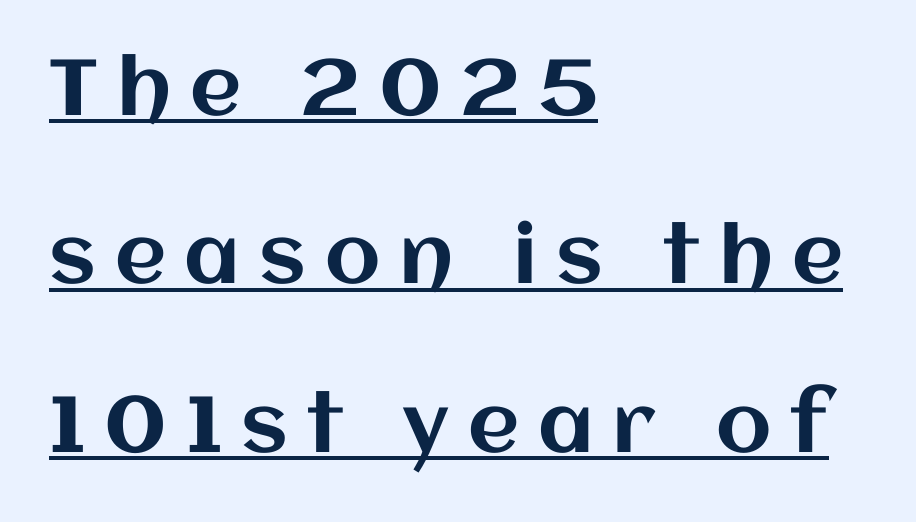
You could fit nearly another row in the gap between these rows. Someone cranked the tracking dial way up on this one. Alignment: flush left. Compared with undecorated copy, this sample adds a rule below the words.
